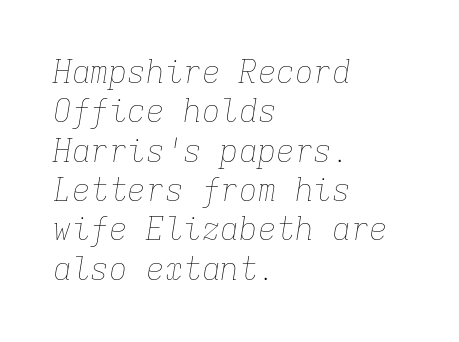
Q: Is the text bold? A: No.
Q: Is the text italic (slanted)? A: Yes, it leans right by about 9 degrees.
Q: Is the text underlined? A: No.
Q: How is the paragraph aligned? A: Left-aligned.
Q: Is the spacing between letters normal or unusually wide? A: Normal.
Q: Is the spacing between lines tight, normal or loose? A: Normal.
Q: Width (condensed, normal, or wide)? A: Normal.
Q: Stroke contrast? A: Low.
Q: x-height? A: Medium.
Q: Monospaced? A: Yes.
